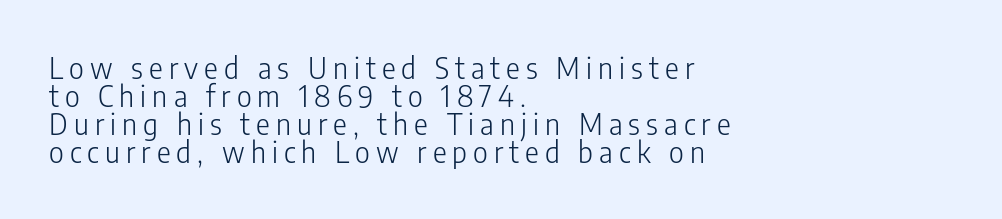
{"serif": "no", "italic": "no", "bold": "no", "weight": "light", "width": "condensed", "stroke_contrast": "low", "x_height": "medium", "monospaced": "no", "underline": "no", "align": "left", "line_spacing": "tight", "line_spacing_ratio": 0.96, "letter_spacing": "wide", "letter_spacing_em": 0.21, "glyph_px": 29}
